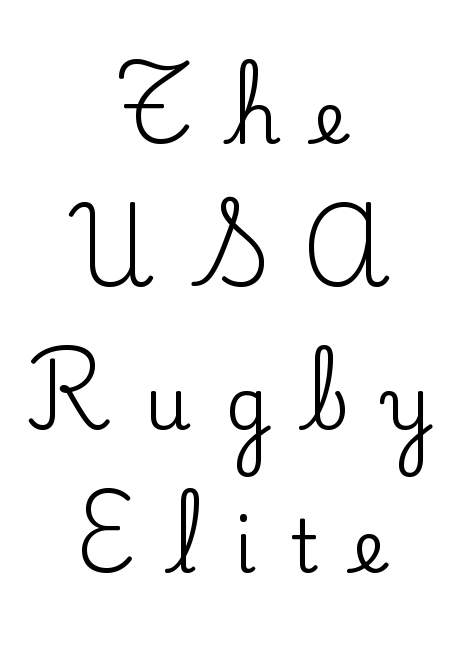
This is the regular roman posture of the typeface. The line-height multiplier appears high, well above default. Characters follow at a spacing far wider than the type designer built in. Caption: multi-line text, centered on the measure. Character widths vary here, with narrow letters taking less room than wide ones.
